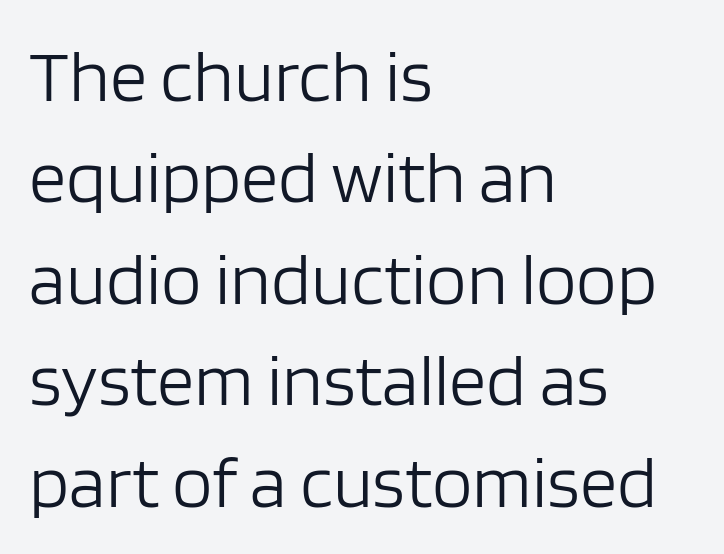
{"serif": "no", "italic": "no", "bold": "no", "weight": "light", "width": "normal", "stroke_contrast": "low", "x_height": "large", "monospaced": "no", "underline": "no", "align": "left", "line_spacing": "normal", "line_spacing_ratio": 1.37, "letter_spacing": "normal", "letter_spacing_em": 0.0, "glyph_px": 74}
